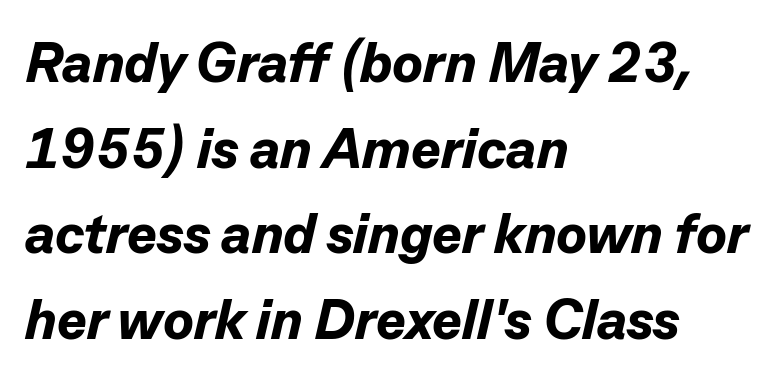
Horizontally, the lines are justified to the leading edge only. Bare-footed words on every line. Students, note that the glyphs here touch the page at normal intervals. This is heavy type, rendered in bold. Here the designer chose a conventional face with non-uniform glyph widths. The text carries the slant typical of an italic or oblique font.
